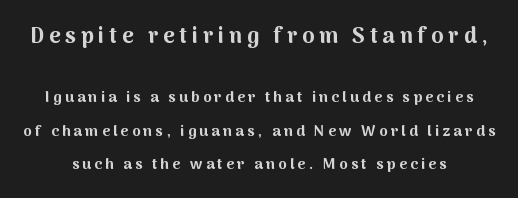
{"italic": "no", "bold": "yes", "underline": "no", "line_spacing": "loose", "line_spacing_ratio": 2.22, "letter_spacing": "wide", "letter_spacing_em": 0.22, "larger_block": "first", "size_ratio": 1.47, "glyph_px": 22}
